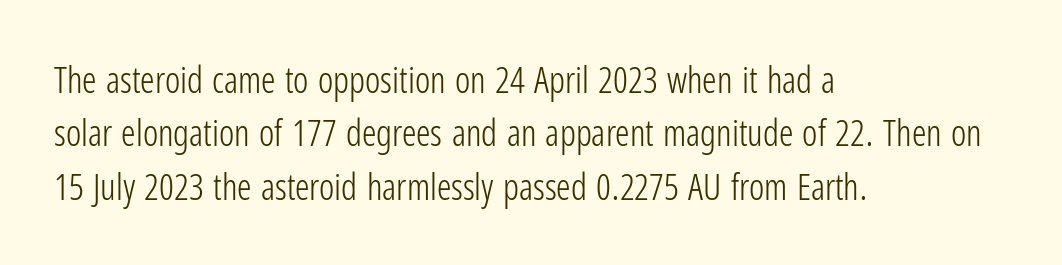
Q: Is the text bold? A: No.
Q: Is the text italic (slanted)? A: No, it is upright.
Q: Is the typeface a serif or a sans-serif typeface? A: Sans-serif.
Q: Is the text underlined? A: No.
Q: How is the paragraph aligned? A: Left-aligned.
Q: Is the spacing between letters normal or unusually wide? A: Normal.
Q: Is the spacing between lines tight, normal or loose? A: Normal.
Q: Width (condensed, normal, or wide)? A: Condensed.
Q: Stroke contrast? A: Low.
Q: x-height? A: Medium.
Q: Monospaced? A: No.
